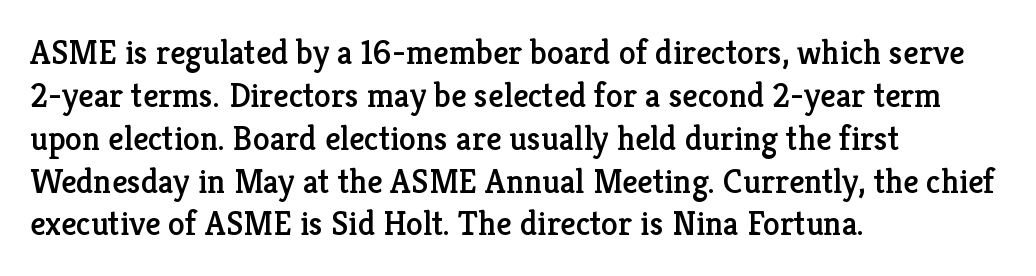
The image shows 34 px serif type, upright; set left-aligned, normal line spacing (1.26x), normal letter spacing, not underlined; low stroke contrast and a medium x-height.
